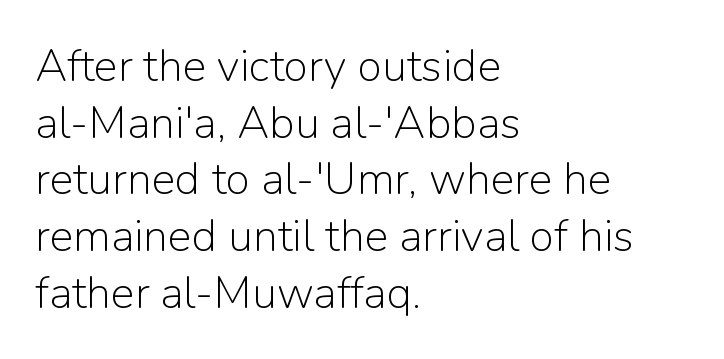
Vertically, the passage feels balanced, rows spaced as you'd expect. Font category for this specimen: sans-serif. In terms of posture, this sample is upright. Nothing heavy about these letters — not bold at all. Here the designer chose a conventional face with non-uniform glyph widths.
